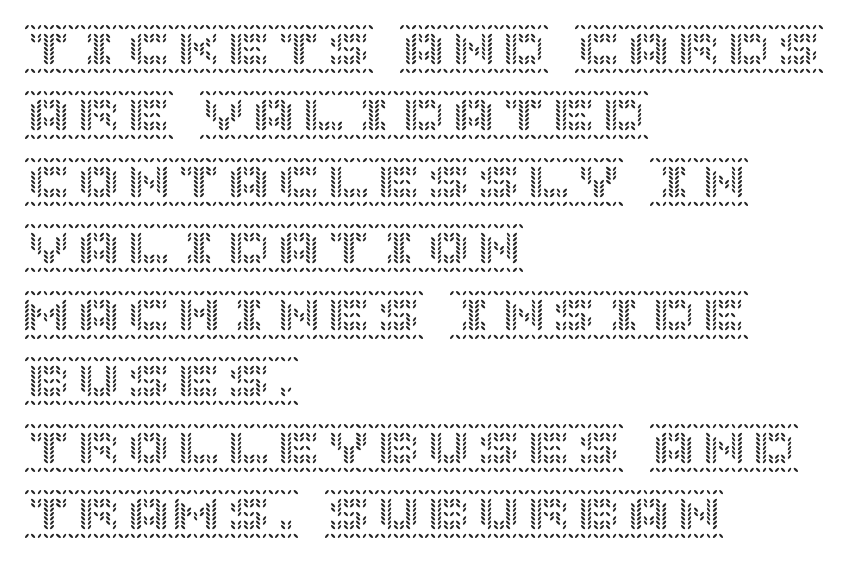
{"italic": "no", "width": "normal", "x_height": "large", "underline": "no", "align": "left", "line_spacing": "normal", "line_spacing_ratio": 1.33, "letter_spacing": "normal", "letter_spacing_em": 0.0, "glyph_px": 50}
